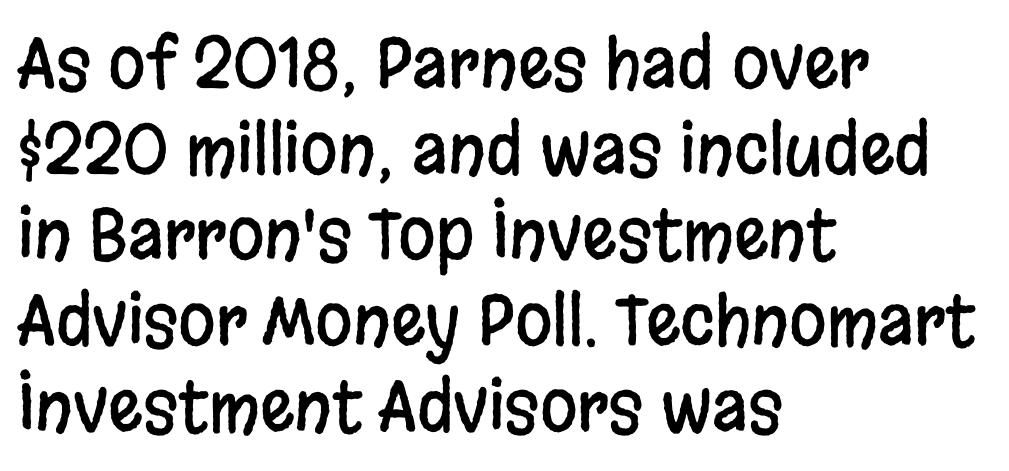
The lines sit at an ordinary, default distance from one another. The letters stand upright; this is a roman face. Type without underlining. This rendering employs a face without finishing strokes, i.e., a sans-serif. The text block is weighted toward the left margin, trailing off unevenly rightward.
